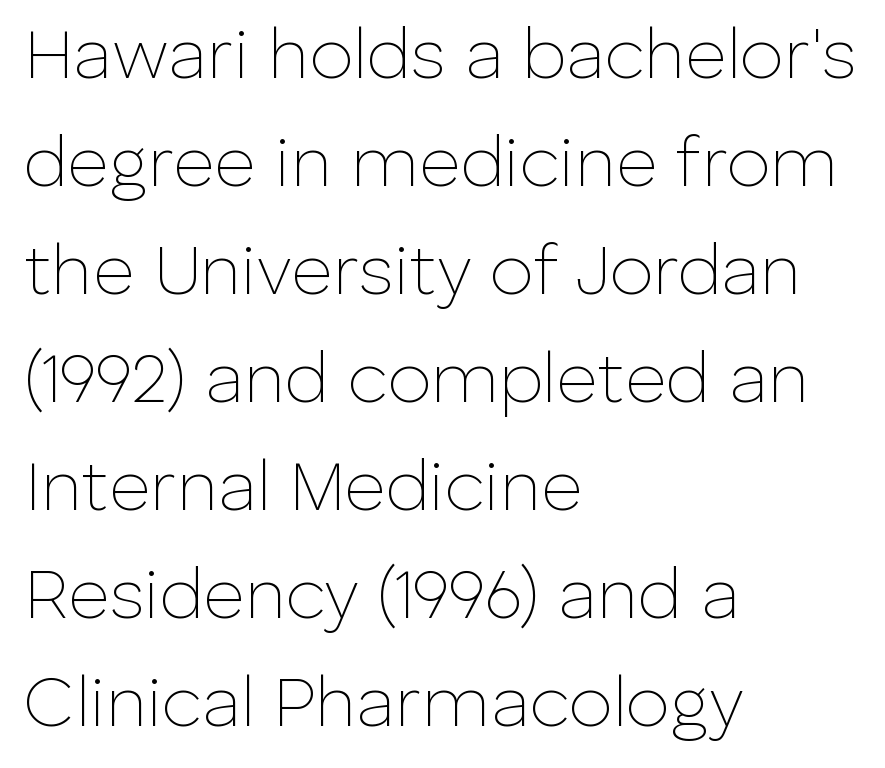
Q: Is the text bold? A: No.
Q: Is the text italic (slanted)? A: No, it is upright.
Q: Is the typeface a serif or a sans-serif typeface? A: Sans-serif.
Q: Is the text underlined? A: No.
Q: How is the paragraph aligned? A: Left-aligned.
Q: Is the spacing between letters normal or unusually wide? A: Normal.
Q: Is the spacing between lines tight, normal or loose? A: Normal.
Q: Width (condensed, normal, or wide)? A: Normal.
Q: Stroke contrast? A: Low.
Q: x-height? A: Medium.
Q: Monospaced? A: No.
